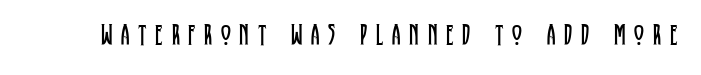
Q: Is the text bold? A: No.
Q: Is the text italic (slanted)? A: No, it is upright.
Q: Is the typeface a serif or a sans-serif typeface? A: Serif.
Q: Is the text underlined? A: No.
Q: Is the spacing between letters normal or unusually wide? A: Unusually wide.
Q: Width (condensed, normal, or wide)? A: Condensed.
Q: Stroke contrast? A: Low.
Q: x-height? A: Large.
Q: Monospaced? A: No.
